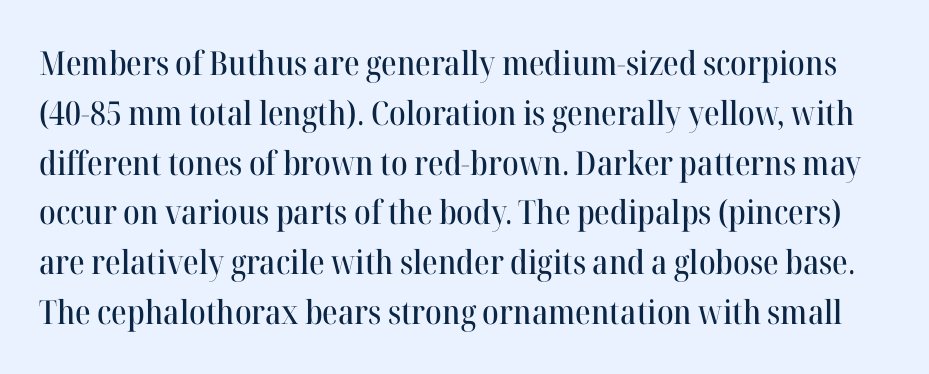
Q: Is the text italic (slanted)? A: No, it is upright.
Q: Is the typeface a serif or a sans-serif typeface? A: Serif.
Q: Is the text underlined? A: No.
Q: Is the spacing between letters normal or unusually wide? A: Normal.
Q: Is the spacing between lines tight, normal or loose? A: Normal.
Q: Width (condensed, normal, or wide)? A: Normal.
Q: Stroke contrast? A: High.
Q: x-height? A: Medium.
Q: Monospaced? A: No.
